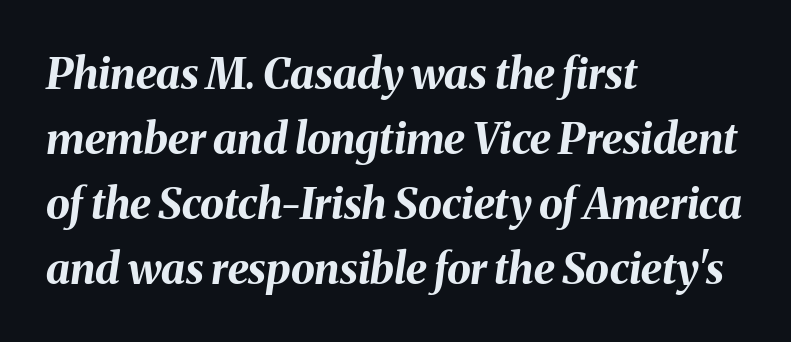
Q: Is the text bold? A: Yes.
Q: Is the text italic (slanted)? A: Yes, it leans right by about 8 degrees.
Q: Is the text underlined? A: No.
Q: How is the paragraph aligned? A: Left-aligned.
Q: Is the spacing between letters normal or unusually wide? A: Normal.
Q: Is the spacing between lines tight, normal or loose? A: Normal.
Q: Width (condensed, normal, or wide)? A: Normal.
Q: Stroke contrast? A: Medium.
Q: x-height? A: Medium.
Q: Monospaced? A: No.
